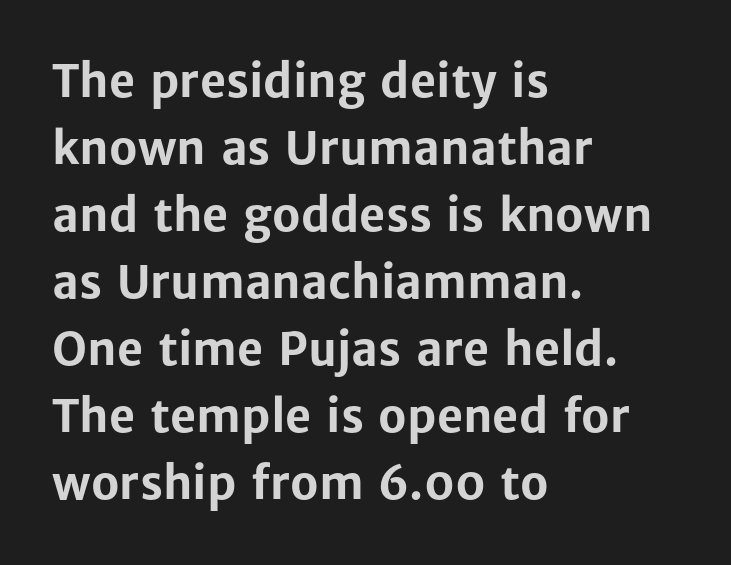
Q: Is the text bold? A: Yes.
Q: Is the text italic (slanted)? A: No, it is upright.
Q: Is the typeface a serif or a sans-serif typeface? A: Sans-serif.
Q: Is the text underlined? A: No.
Q: How is the paragraph aligned? A: Left-aligned.
Q: Is the spacing between letters normal or unusually wide? A: Normal.
Q: Is the spacing between lines tight, normal or loose? A: Normal.
Q: Width (condensed, normal, or wide)? A: Normal.
Q: Stroke contrast? A: Low.
Q: x-height? A: Medium.
Q: Monospaced? A: No.
